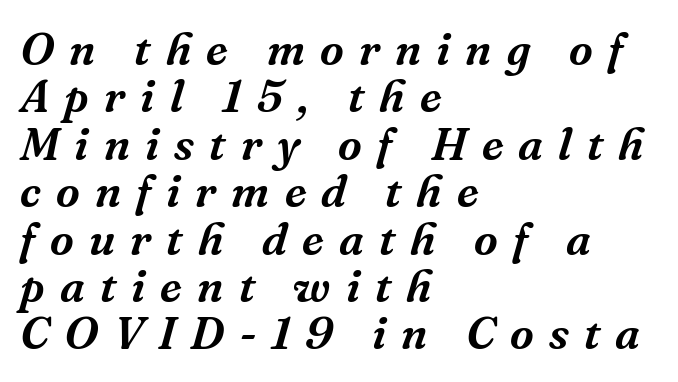
Q: Is the text italic (slanted)? A: Yes, it leans right by about 16 degrees.
Q: Is the typeface a serif or a sans-serif typeface? A: Serif.
Q: Is the text underlined? A: No.
Q: How is the paragraph aligned? A: Left-aligned.
Q: Is the spacing between letters normal or unusually wide? A: Unusually wide.
Q: Is the spacing between lines tight, normal or loose? A: Tight.
Q: Width (condensed, normal, or wide)? A: Normal.
Q: Stroke contrast? A: Medium.
Q: x-height? A: Medium.
Q: Monospaced? A: No.
